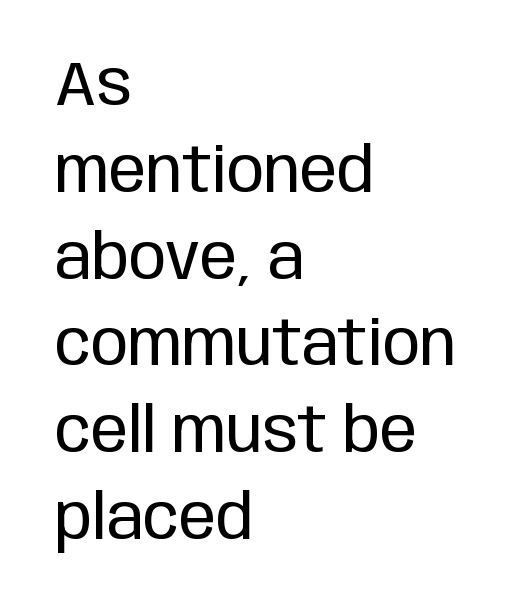
Every character sits straight up, as roman type does. The rendering uses natural spacing where letterforms have individual widths. A student would call this left alignment; a typographer would say flush left, rag right. Nothing sits at the stroke ends, so this counts as sans-serif. Line spacing here is normal. Anything drawn beneath the words? Only blank space.
